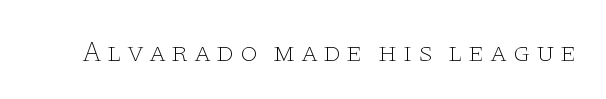
{"serif": "yes", "italic": "no", "bold": "no", "weight": "thin", "width": "wide", "stroke_contrast": "low", "x_height": "large", "monospaced": "no", "underline": "no", "glyph_px": 28}
